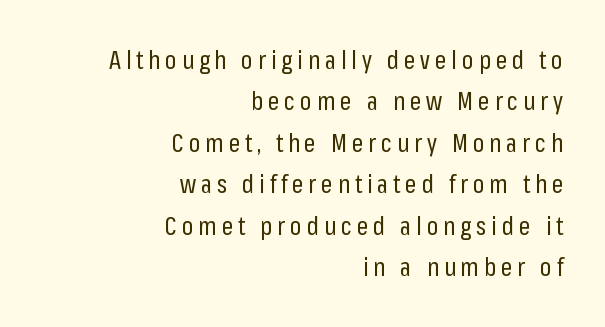
The image shows 25 px text type, upright; set right-aligned, normal line spacing (1.66x), unusually wide letter spacing (+0.2 em), not underlined.
